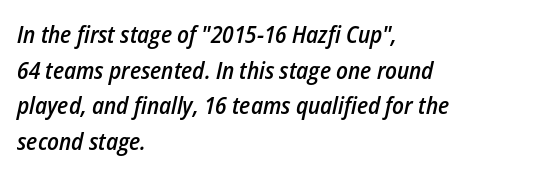
The image shows 24 px text type, italic (leaning right); set left-aligned, normal line spacing (1.48x), normal letter spacing, not underlined.
